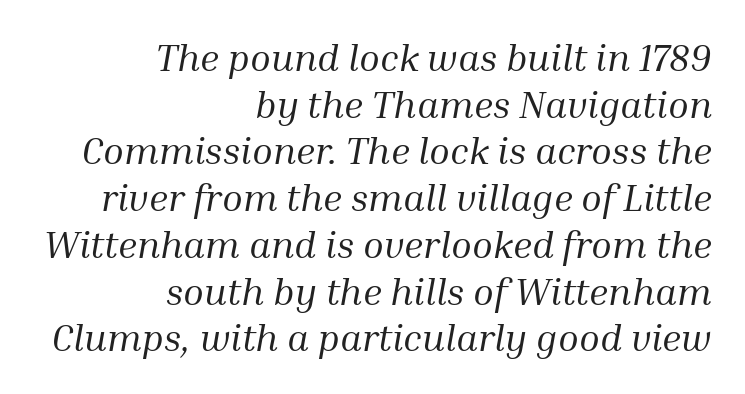
The image shows 38 px regular-weight serif type, italic (leaning right); set right-aligned, line spacing 1.23x, normal letter spacing, not underlined; medium stroke contrast and a medium x-height.
